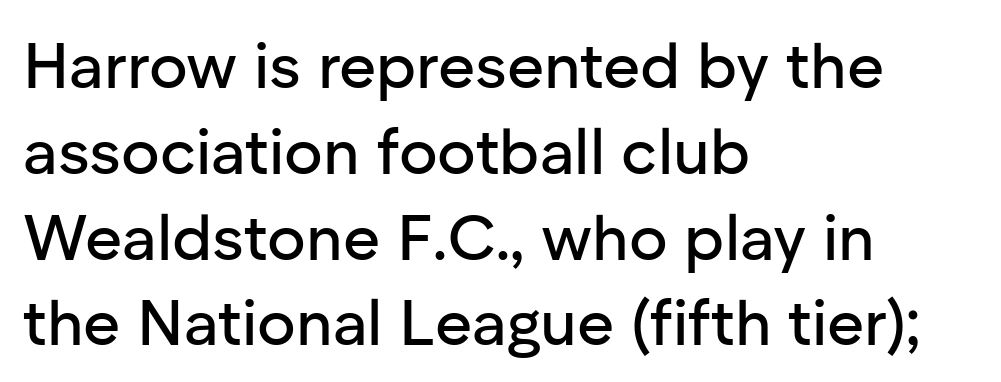
The passage shown has conventional tracking throughout. The words here are not underlined. The ragged edge is on the right, which tells us the setting is flush left. Ascenders rise straight up at ninety degrees. One glance says typical: line gaps are just what's usual.
